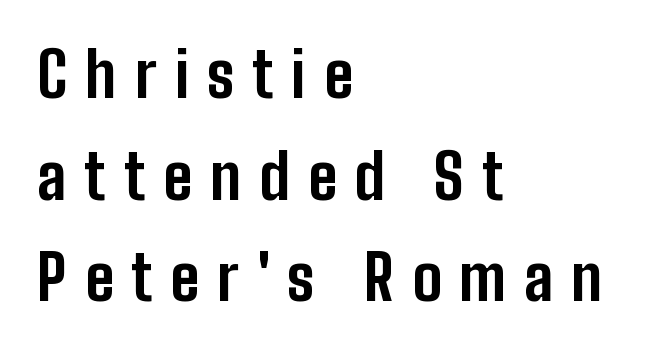
Q: Is the text bold? A: Yes.
Q: Is the text italic (slanted)? A: No, it is upright.
Q: Is the typeface a serif or a sans-serif typeface? A: Sans-serif.
Q: Is the text underlined? A: No.
Q: How is the paragraph aligned? A: Left-aligned.
Q: Is the spacing between letters normal or unusually wide? A: Unusually wide.
Q: Is the spacing between lines tight, normal or loose? A: Normal.
Q: Width (condensed, normal, or wide)? A: Condensed.
Q: Stroke contrast? A: Low.
Q: x-height? A: Medium.
Q: Monospaced? A: No.
